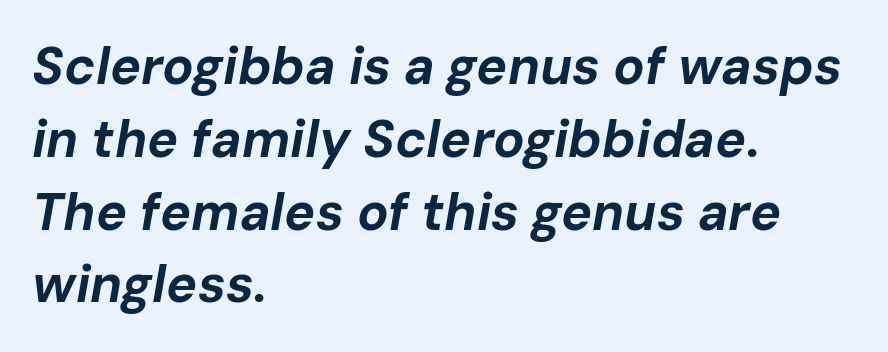
The image shows 52 px bold type, italic (leaning right); set left-aligned, normal line spacing (1.4x), normal letter spacing, not underlined; low stroke contrast and a medium x-height.
